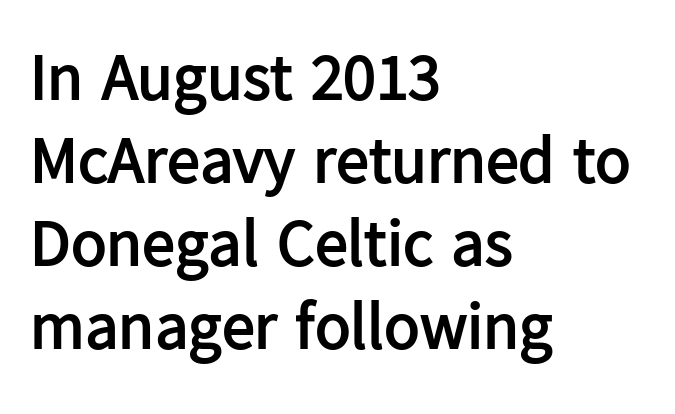
{"serif": "no", "italic": "no", "bold": "yes", "weight": "semibold", "width": "normal", "stroke_contrast": "low", "x_height": "medium", "monospaced": "no", "underline": "no", "align": "left", "line_spacing": "normal", "line_spacing_ratio": 1.26, "letter_spacing": "normal", "letter_spacing_em": 0.0, "glyph_px": 66}
